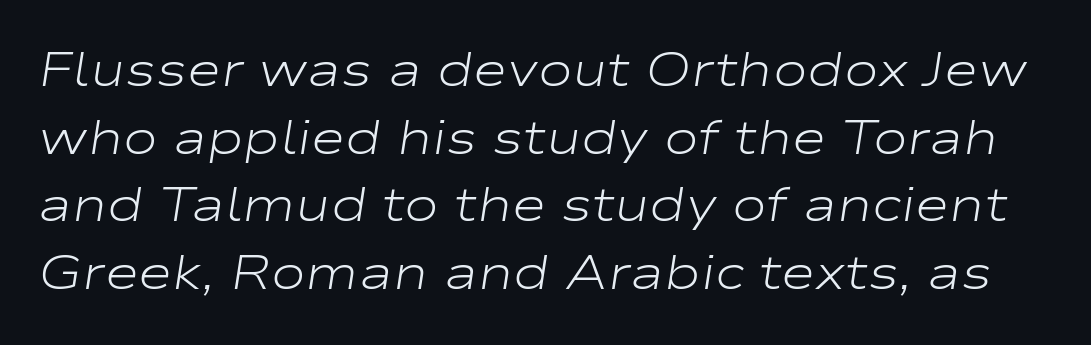
{"italic": "yes", "lean": "right", "slant_degrees": 9, "bold": "no", "weight": "light", "width": "wide", "stroke_contrast": "low", "x_height": "medium", "monospaced": "no", "underline": "no", "line_spacing": "normal", "line_spacing_ratio": 1.44, "letter_spacing": "normal", "letter_spacing_em": 0.0, "glyph_px": 47}
